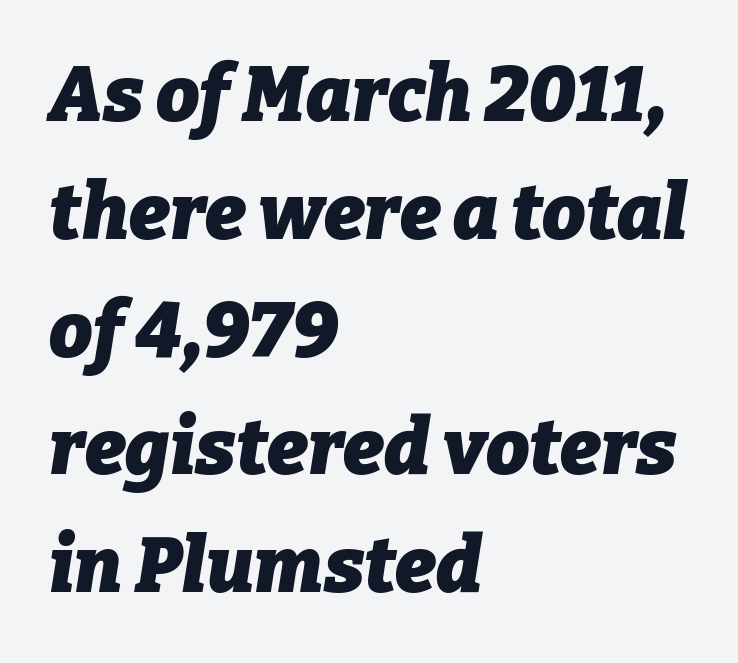
Q: Is the text bold? A: Yes.
Q: Is the text italic (slanted)? A: Yes, it leans right by about 9 degrees.
Q: Is the text underlined? A: No.
Q: How is the paragraph aligned? A: Left-aligned.
Q: Is the spacing between letters normal or unusually wide? A: Normal.
Q: Is the spacing between lines tight, normal or loose? A: Normal.
Q: Width (condensed, normal, or wide)? A: Normal.
Q: Stroke contrast? A: Low.
Q: x-height? A: Medium.
Q: Monospaced? A: No.
